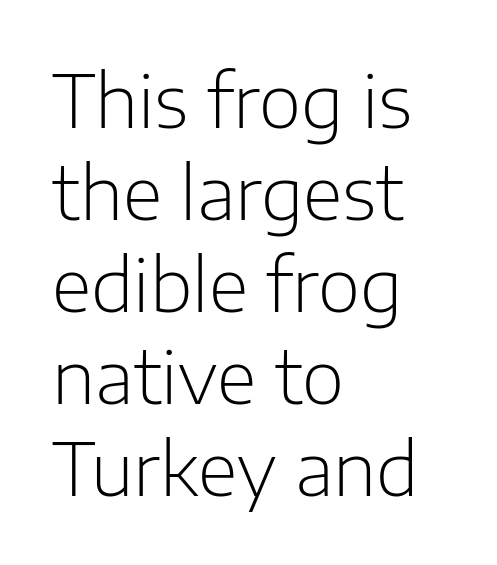
Q: Is the text bold? A: No.
Q: Is the text italic (slanted)? A: No, it is upright.
Q: Is the typeface a serif or a sans-serif typeface? A: Sans-serif.
Q: Is the text underlined? A: No.
Q: How is the paragraph aligned? A: Left-aligned.
Q: Is the spacing between letters normal or unusually wide? A: Normal.
Q: Is the spacing between lines tight, normal or loose? A: Normal.
Q: Width (condensed, normal, or wide)? A: Normal.
Q: Stroke contrast? A: Low.
Q: x-height? A: Medium.
Q: Monospaced? A: No.
